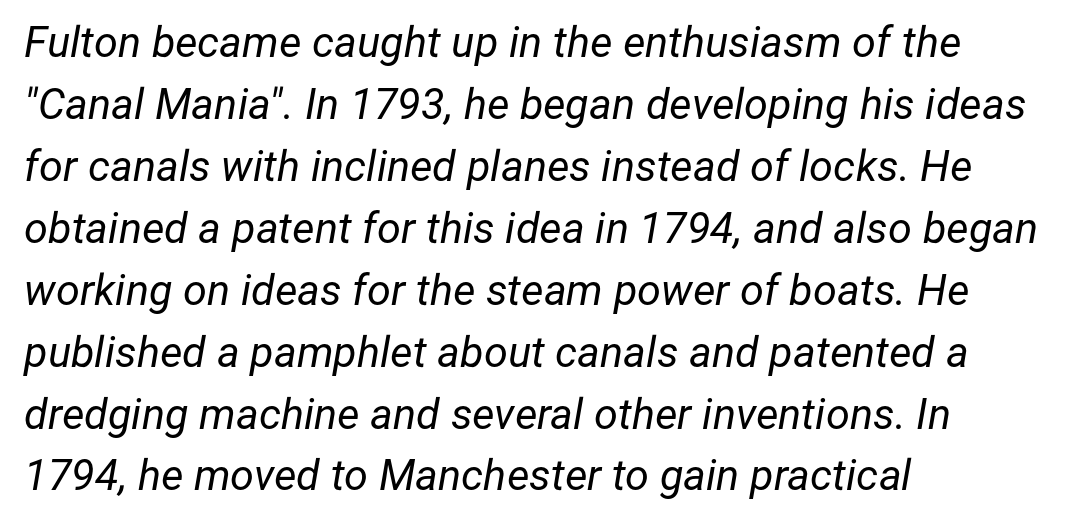
Q: Is the text bold? A: No.
Q: Is the text italic (slanted)? A: Yes, it leans right by about 12 degrees.
Q: Is the text underlined? A: No.
Q: How is the paragraph aligned? A: Left-aligned.
Q: Is the spacing between letters normal or unusually wide? A: Normal.
Q: Is the spacing between lines tight, normal or loose? A: Normal.
Q: Width (condensed, normal, or wide)? A: Normal.
Q: Stroke contrast? A: Low.
Q: x-height? A: Medium.
Q: Monospaced? A: No.
